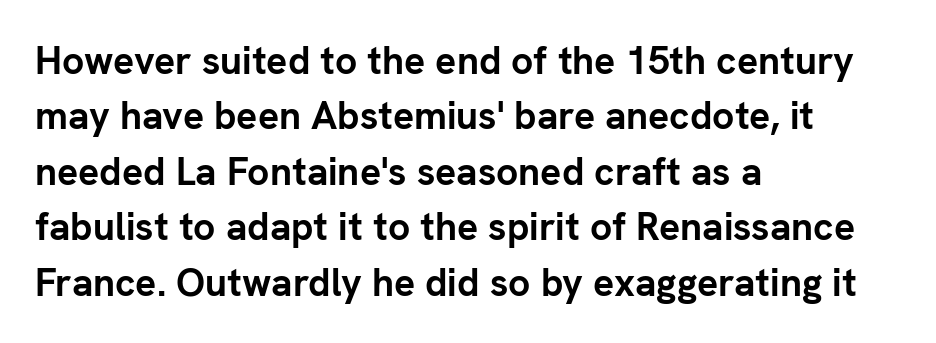
{"serif": "no", "italic": "no", "bold": "yes", "weight": "semibold", "width": "normal", "stroke_contrast": "low", "x_height": "medium", "monospaced": "no", "underline": "no", "align": "left", "line_spacing": "normal", "line_spacing_ratio": 1.42, "letter_spacing": "normal", "letter_spacing_em": 0.0, "glyph_px": 39}
